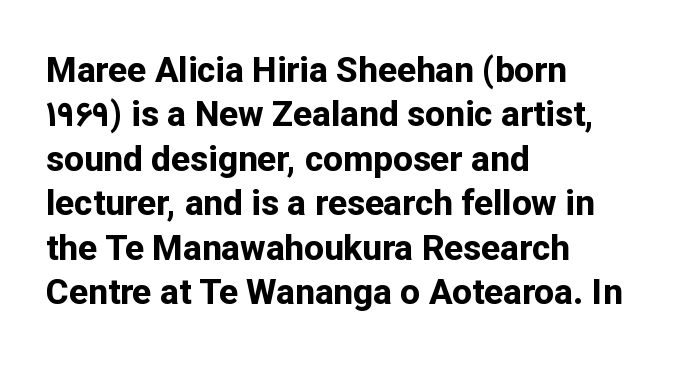
{"serif": "no", "italic": "no", "bold": "yes", "weight": "bold", "width": "normal", "stroke_contrast": "low", "x_height": "medium", "monospaced": "no", "underline": "no", "align": "left", "line_spacing": "normal", "line_spacing_ratio": 1.27, "letter_spacing": "normal", "letter_spacing_em": 0.0, "glyph_px": 35}
